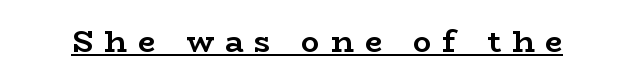
Q: Is the text bold? A: Yes.
Q: Is the text italic (slanted)? A: No, it is upright.
Q: Is the typeface a serif or a sans-serif typeface? A: Serif.
Q: Is the text underlined? A: Yes.
Q: Is the spacing between letters normal or unusually wide? A: Unusually wide.
Q: Width (condensed, normal, or wide)? A: Wide.
Q: Stroke contrast? A: Low.
Q: x-height? A: Medium.
Q: Monospaced? A: No.
